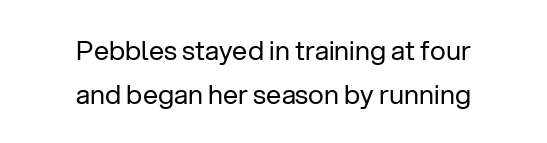
The image shows 27 px text type, upright; set centered, normal line spacing (1.62x), normal letter spacing, not underlined.
